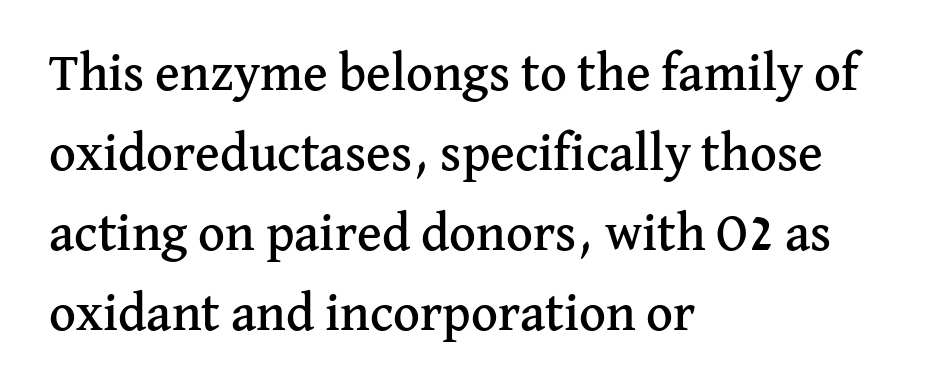
The image shows 52 px serif type, upright; set left-aligned, normal line spacing (1.54x), normal letter spacing, not underlined; medium stroke contrast and a medium x-height.
